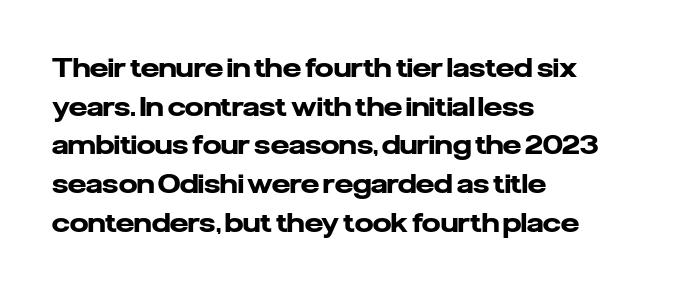
Leading: standard. Glyph-to-glyph distance matches everyday printed text. The face used here has the dense, thick strokes of a bold. These lines stack with their left ends in a neat column.
